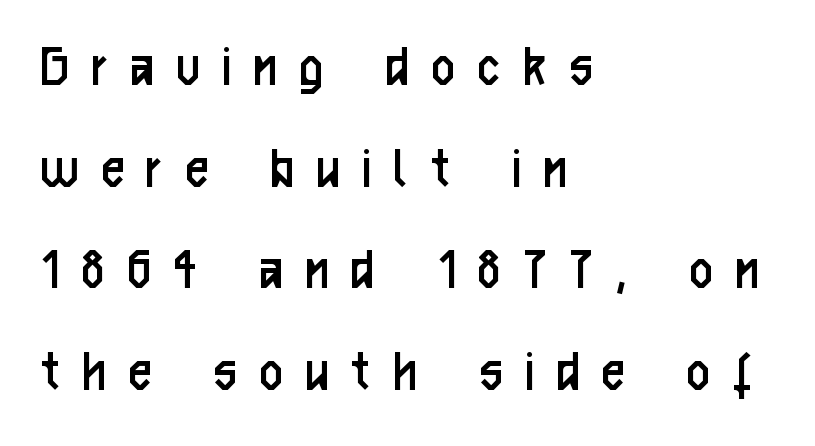
Each stroke keeps to a modest, everyday thickness or less. What's the leading like? Ordinary, nothing unusual. Quick note: underline off. Nope, not italic — everything's standing straight. Someone cranked the tracking dial way up on this one. The designer went with a sans here, leaving each stem footless.
